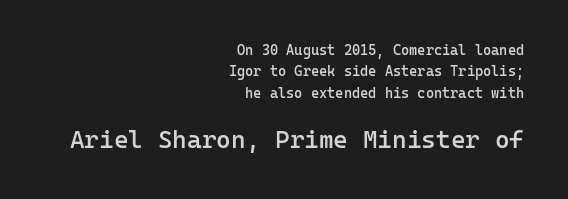
{"italic": "no", "bold": "semi", "underline": "no", "align": "right", "line_spacing": "normal", "line_spacing_ratio": 1.53, "letter_spacing": "normal", "letter_spacing_em": 0.0, "larger_block": "second", "size_ratio": 1.79, "glyph_px": 25}
